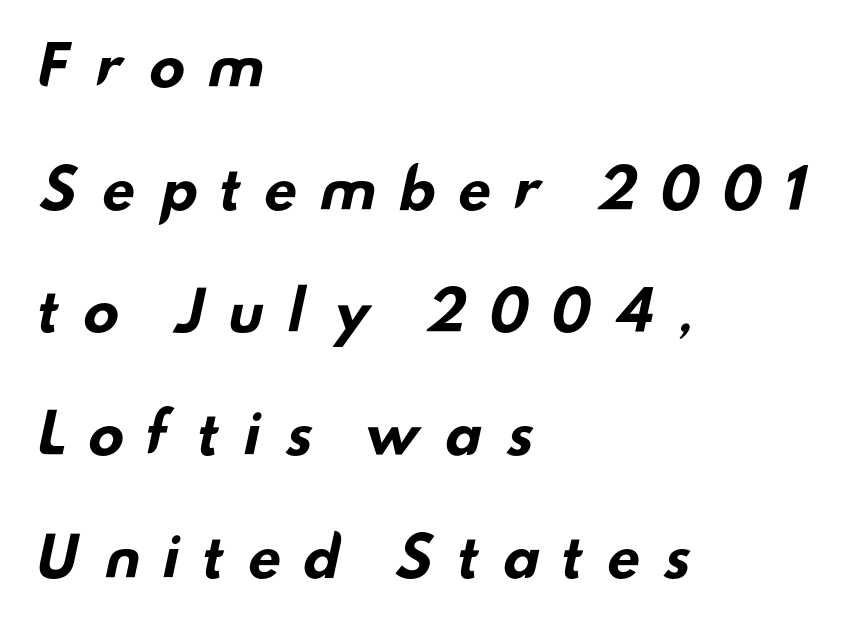
The passage shown has open, widely tracked lettering throughout. Which margin do the lines hug? The left one — the right edge is uneven. Grotesque or geometric, the face here clearly has no serifs. The sample has been set heavy, in full bold. In terms of leading, this rendering errs on the spacious side. These lines are rendered in a variable-pitch font.
